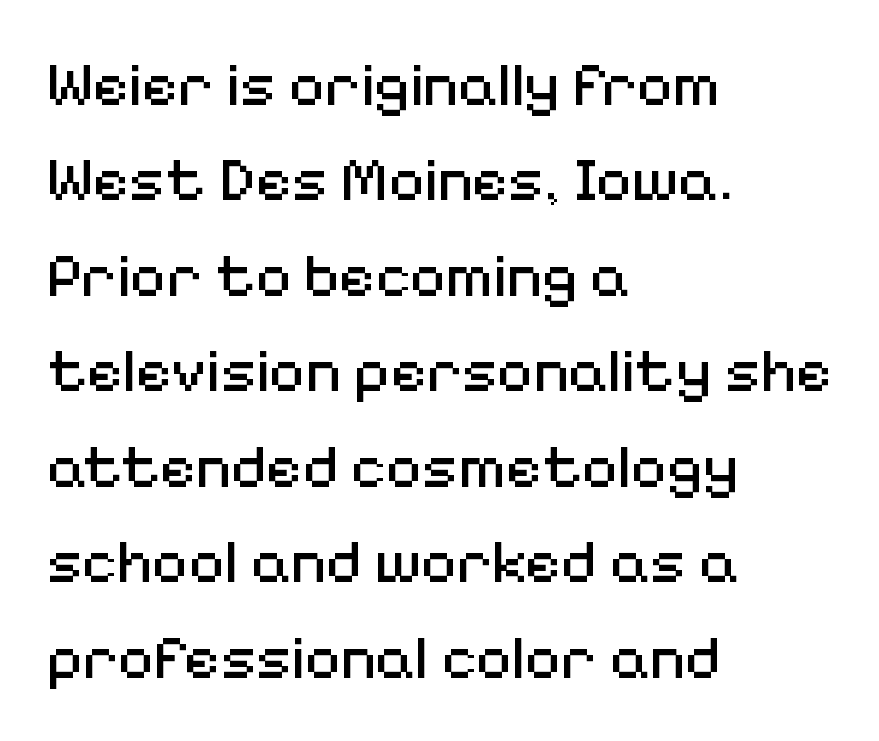
The image shows 62 px regular-weight sans-serif type, upright; set left-aligned, normal line spacing (1.54x), normal letter spacing, not underlined; medium stroke contrast and a medium x-height.
